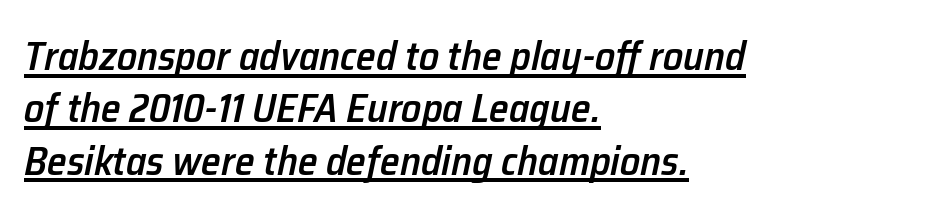
Q: Is the text bold? A: Semi-bold.
Q: Is the text italic (slanted)? A: Yes, it leans right by about 12 degrees.
Q: Is the text underlined? A: Yes.
Q: How is the paragraph aligned? A: Left-aligned.
Q: Is the spacing between letters normal or unusually wide? A: Normal.
Q: Is the spacing between lines tight, normal or loose? A: Normal.
Q: Width (condensed, normal, or wide)? A: Normal.
Q: Stroke contrast? A: Low.
Q: x-height? A: Medium.
Q: Monospaced? A: No.
